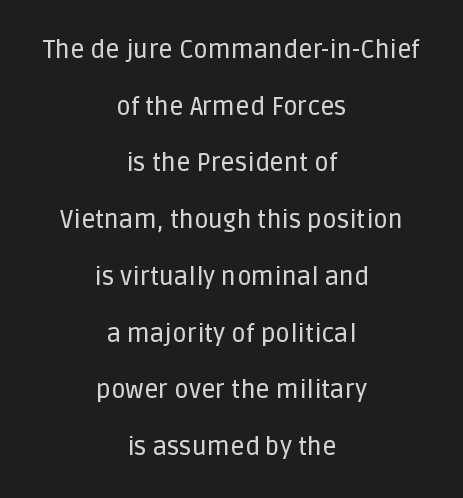
{"italic": "no", "underline": "no", "align": "center", "line_spacing": "loose", "line_spacing_ratio": 2.27, "letter_spacing": "normal", "letter_spacing_em": 0.0, "glyph_px": 25}
